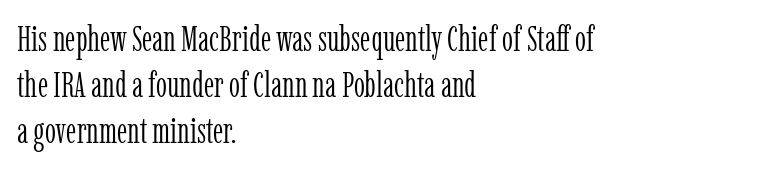
{"serif": "yes", "italic": "no", "bold": "no", "weight": "light", "width": "condensed", "stroke_contrast": "low", "x_height": "medium", "monospaced": "no", "underline": "no", "align": "left", "line_spacing": "normal", "line_spacing_ratio": 1.32, "letter_spacing": "normal", "letter_spacing_em": 0.0, "glyph_px": 35}
